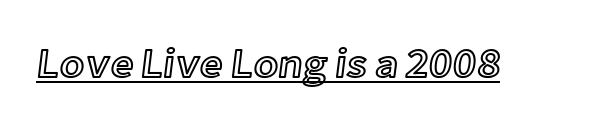
The image shows 41 px text type; set normal letter spacing, underlined; a medium x-height.
